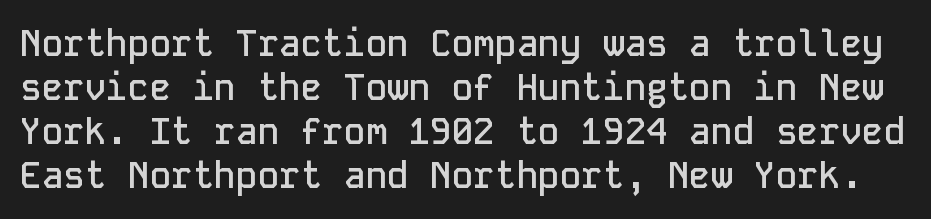
Words float on clear page, feet unadorned. Do the characters align in a grid? Yes, the font is monospaced. The axis of the letterforms is exactly vertical. Notice the strokes are somewhat thickened but not fully heavy: this is a semibold.
